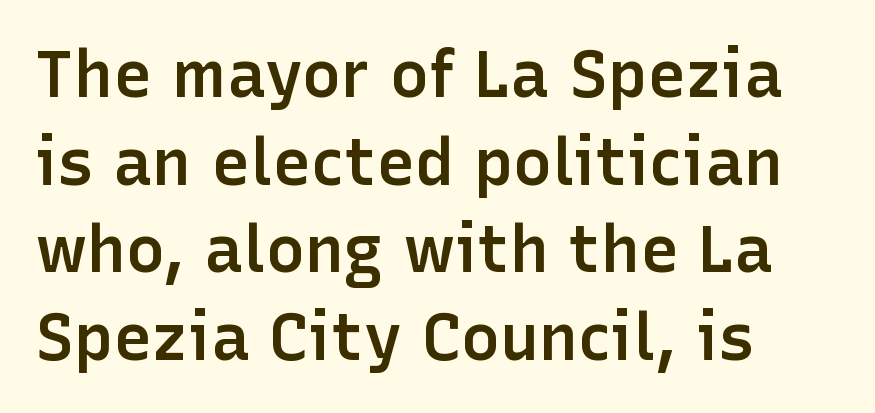
The image shows 65 px semibold sans-serif type, upright; set left-aligned, normal line spacing (1.35x), normal letter spacing, not underlined; low stroke contrast and a medium x-height.
